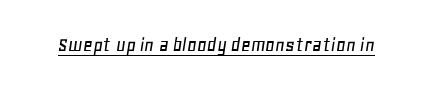
Q: Is the text italic (slanted)? A: Yes, it leans right by about 11 degrees.
Q: Is the text underlined? A: Yes.
Q: Is the spacing between letters normal or unusually wide? A: Normal.
